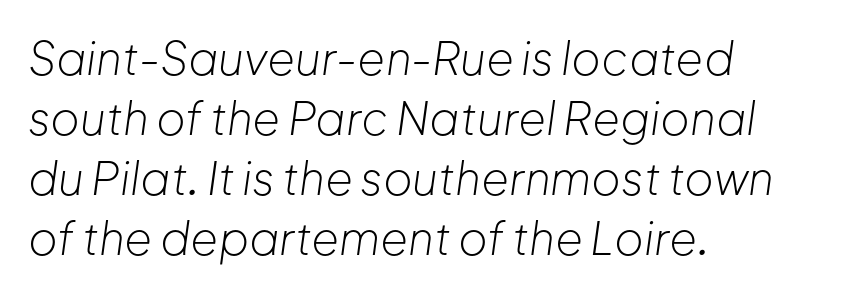
Q: Is the text bold? A: No.
Q: Is the text italic (slanted)? A: Yes, it leans right by about 8 degrees.
Q: Is the text underlined? A: No.
Q: How is the paragraph aligned? A: Left-aligned.
Q: Is the spacing between letters normal or unusually wide? A: Normal.
Q: Is the spacing between lines tight, normal or loose? A: Normal.
Q: Width (condensed, normal, or wide)? A: Normal.
Q: Stroke contrast? A: Low.
Q: x-height? A: Medium.
Q: Monospaced? A: No.
